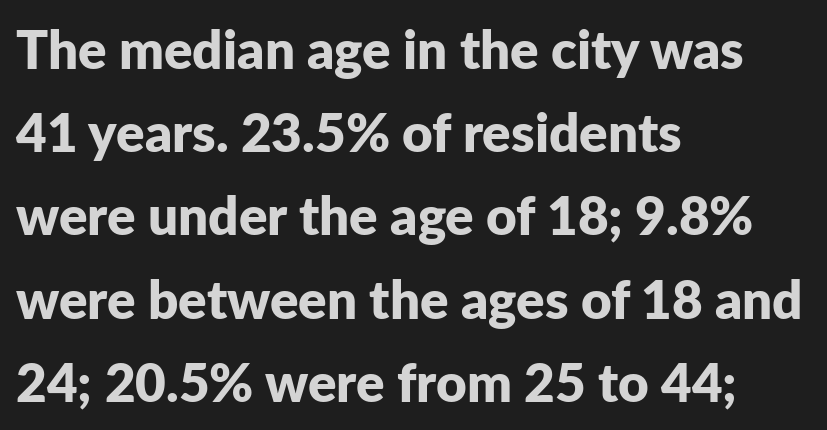
The image shows 53 px bold sans-serif type, upright; set left-aligned, normal line spacing (1.57x), normal letter spacing, not underlined; low stroke contrast and a medium x-height.
